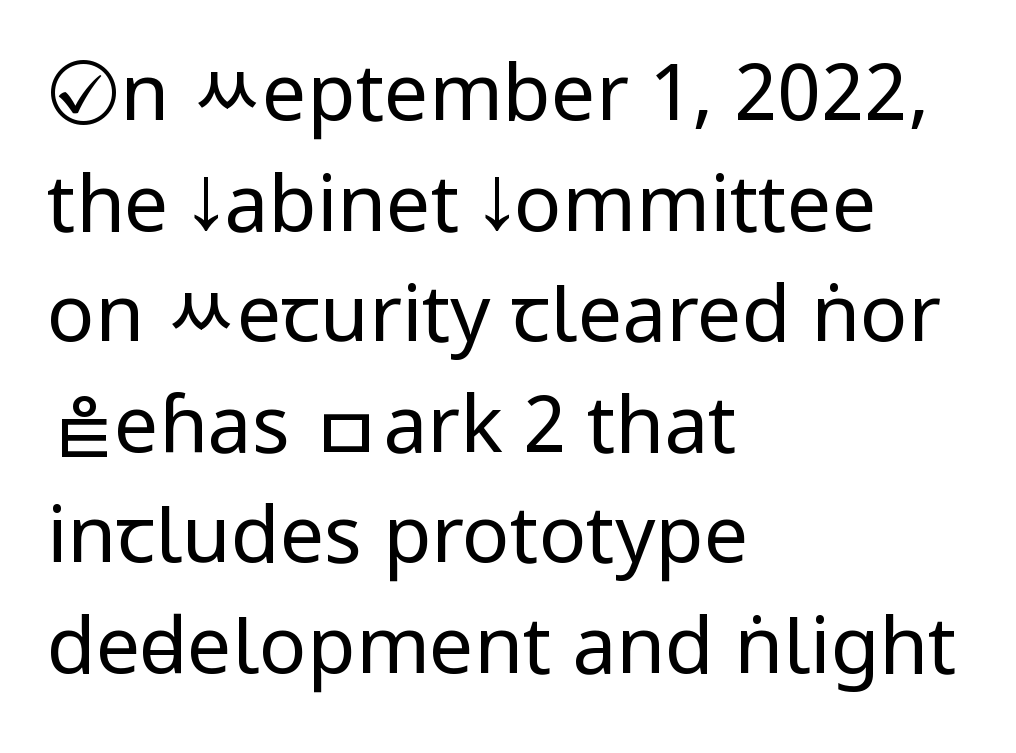
The image shows 79 px regular-weight, condensed sans-serif type, upright; set left-aligned, normal line spacing (1.4x), normal letter spacing, not underlined; low stroke contrast and a large x-height.
